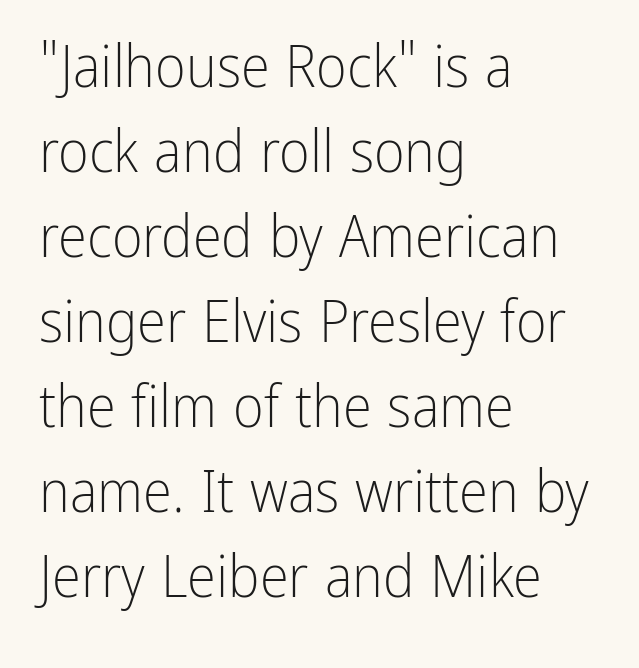
{"serif": "no", "italic": "no", "bold": "no", "weight": "light", "width": "condensed", "stroke_contrast": "low", "x_height": "medium", "monospaced": "no", "underline": "no", "align": "left", "line_spacing": "normal", "line_spacing_ratio": 1.44, "letter_spacing": "normal", "letter_spacing_em": 0.0, "glyph_px": 59}
